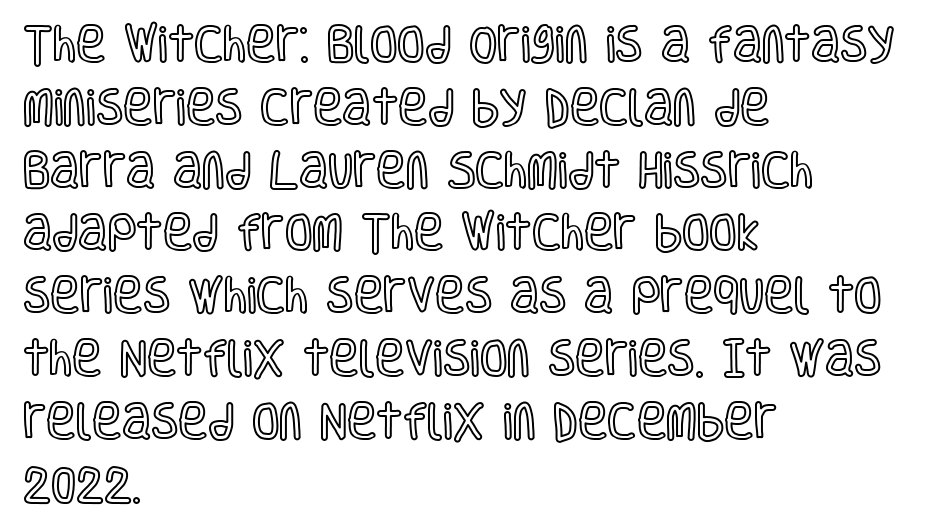
{"italic": "no", "width": "condensed", "x_height": "large", "monospaced": "no", "underline": "no", "align": "left", "line_spacing": "normal", "line_spacing_ratio": 1.57, "letter_spacing": "normal", "letter_spacing_em": 0.0, "glyph_px": 40}
